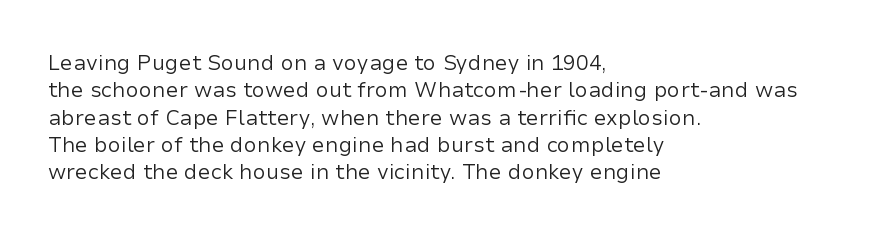
{"italic": "no", "bold": "no", "underline": "no", "align": "left", "line_spacing": "normal", "line_spacing_ratio": 1.3, "letter_spacing": "normal", "letter_spacing_em": 0.0, "glyph_px": 21}
